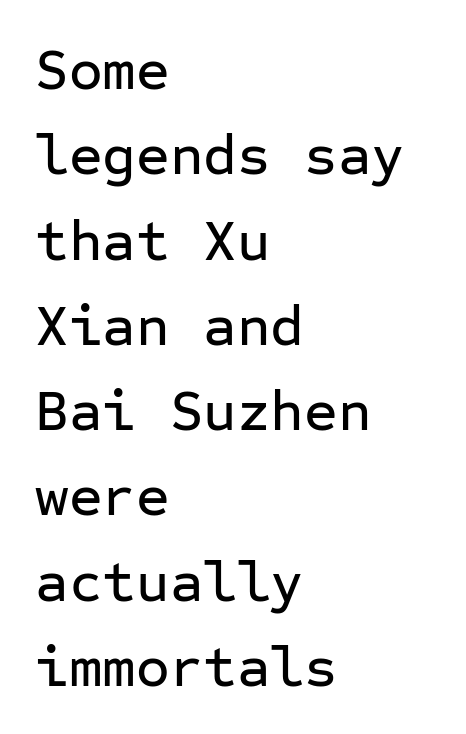
Q: Is the text italic (slanted)? A: No, it is upright.
Q: Is the typeface a serif or a sans-serif typeface? A: Sans-serif.
Q: Is the text underlined? A: No.
Q: How is the paragraph aligned? A: Left-aligned.
Q: Is the spacing between letters normal or unusually wide? A: Normal.
Q: Is the spacing between lines tight, normal or loose? A: Normal.
Q: Width (condensed, normal, or wide)? A: Normal.
Q: Stroke contrast? A: Low.
Q: x-height? A: Medium.
Q: Monospaced? A: Yes.
